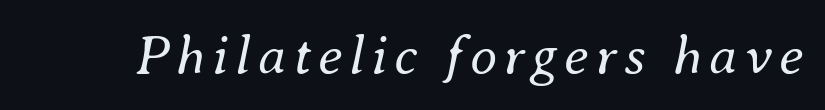
The image shows 56 px regular-weight type, italic (leaning right); set not underlined; medium stroke contrast and a small x-height.
